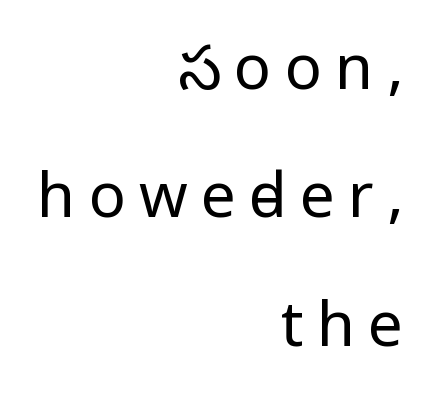
{"serif": "no", "italic": "no", "bold": "no", "weight": "regular", "width": "condensed", "stroke_contrast": "low", "x_height": "large", "monospaced": "no", "underline": "no", "align": "right", "line_spacing": "loose", "line_spacing_ratio": 2.07, "letter_spacing": "wide", "letter_spacing_em": 0.21, "glyph_px": 62}
